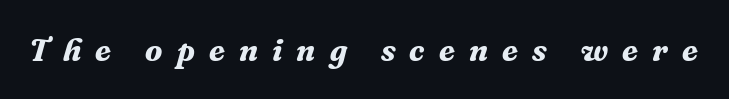
Q: Is the text bold? A: Yes.
Q: Is the text italic (slanted)? A: Yes, it leans right by about 16 degrees.
Q: Is the typeface a serif or a sans-serif typeface? A: Serif.
Q: Is the text underlined? A: No.
Q: Is the spacing between letters normal or unusually wide? A: Unusually wide.
Q: Width (condensed, normal, or wide)? A: Normal.
Q: Stroke contrast? A: Medium.
Q: x-height? A: Medium.
Q: Monospaced? A: No.
